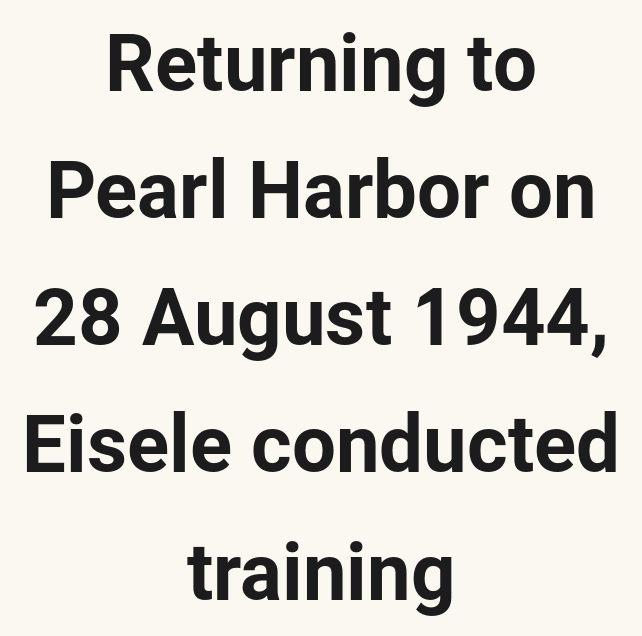
The image shows 78 px sans-serif type, upright; set centered, normal line spacing (1.63x), normal letter spacing, not underlined; low stroke contrast and a medium x-height.
